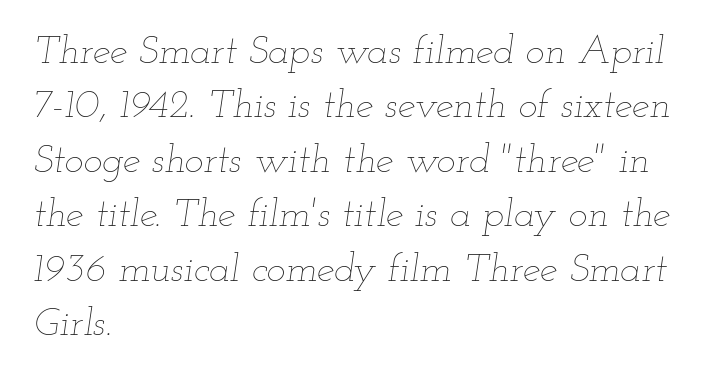
Q: Is the text bold? A: No.
Q: Is the text italic (slanted)? A: Yes, it leans right by about 12 degrees.
Q: Is the text underlined? A: No.
Q: How is the paragraph aligned? A: Left-aligned.
Q: Is the spacing between letters normal or unusually wide? A: Normal.
Q: Is the spacing between lines tight, normal or loose? A: Normal.
Q: Width (condensed, normal, or wide)? A: Wide.
Q: Stroke contrast? A: Low.
Q: x-height? A: Small.
Q: Monospaced? A: No.
